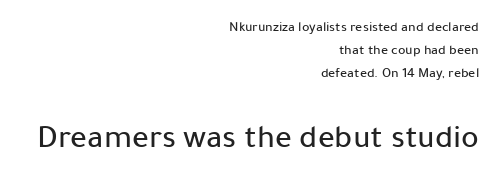
{"serif": "no", "italic": "no", "width": "normal", "stroke_contrast": "low", "x_height": "medium", "monospaced": "no", "underline": "no", "align": "right", "line_spacing": "normal", "line_spacing_ratio": 1.64, "letter_spacing": "normal", "letter_spacing_em": 0.0, "larger_block": "second", "size_ratio": 2.36, "glyph_px": 33}
